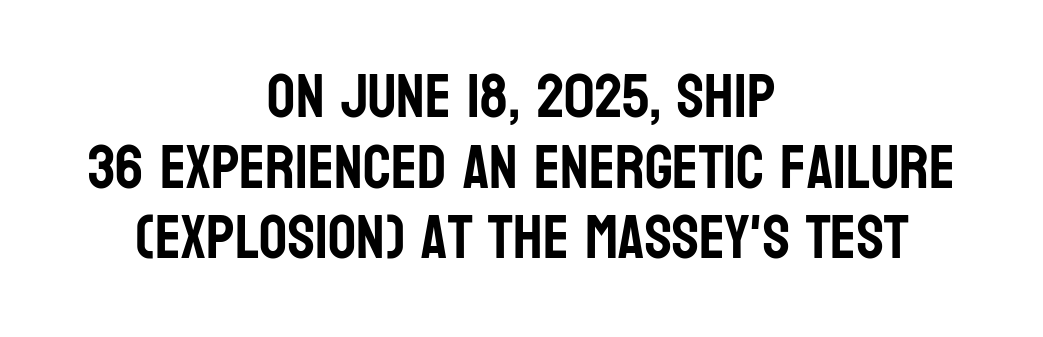
Q: Is the text italic (slanted)? A: No, it is upright.
Q: Is the typeface a serif or a sans-serif typeface? A: Sans-serif.
Q: Is the text underlined? A: No.
Q: How is the paragraph aligned? A: Centered.
Q: Is the spacing between letters normal or unusually wide? A: Normal.
Q: Is the spacing between lines tight, normal or loose? A: Tight.
Q: Width (condensed, normal, or wide)? A: Condensed.
Q: Stroke contrast? A: Low.
Q: x-height? A: Large.
Q: Monospaced? A: No.
